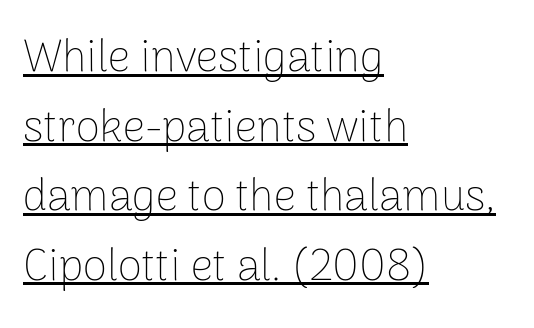
The characters are drawn with everyday or finer stroke widths. The letters advance in unequal steps, a hallmark of proportional type. A classic flush-left, rag-right setting is used for this passage. Nothing unusual about the tracking: characters are spaced as the font intends. Interline gaps are of average width in this sample. Underlining? Definitely there.
